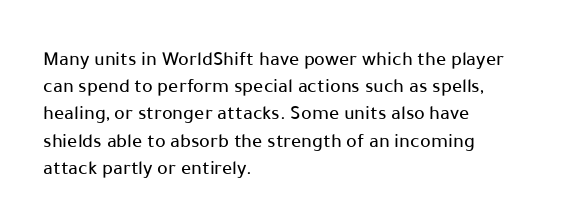
The image shows 20 px text type, upright; set left-aligned, normal line spacing (1.36x), normal letter spacing, not underlined.
